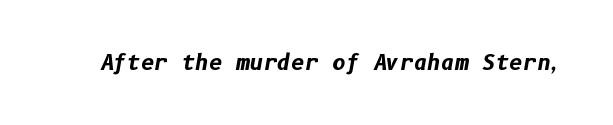
Letters rest on an invisible, unmarked baseline. Between one letter and the next there's only the usual sliver of space. Typographic density is high because the face is bold. When letters slant like this, we call the style italic.
